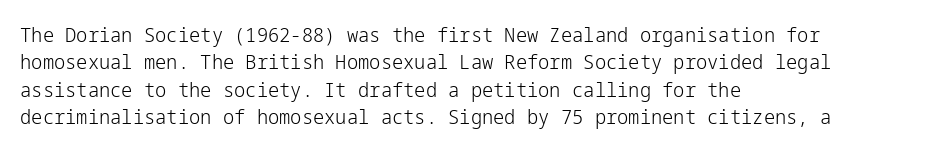
Caption: standard tracking, unaltered. Alignment: flush left. Line spacing here is normal. Weight: not bold — regular or lighter.
